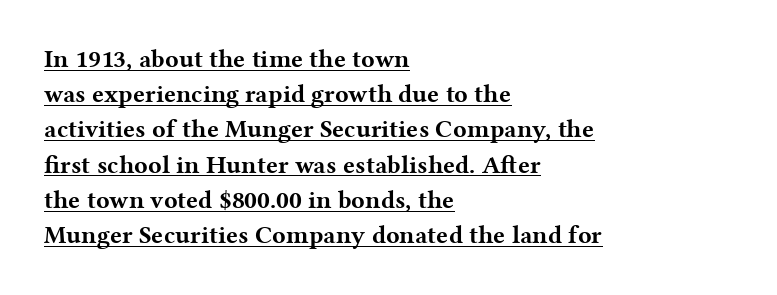
{"italic": "no", "bold": "yes", "underline": "yes", "align": "left", "line_spacing": "normal", "line_spacing_ratio": 1.41, "letter_spacing": "normal", "letter_spacing_em": 0.0, "glyph_px": 25}
